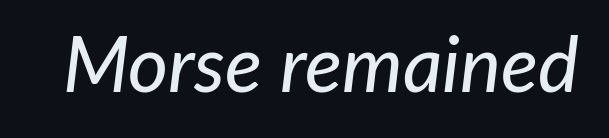
These lines keep a tight, regular rhythm from letter to letter. Nobody drew a line under any word here. Does the lettering tilt? It does — this is italic. The face used here is proportionally spaced, like ordinary book or web type.
